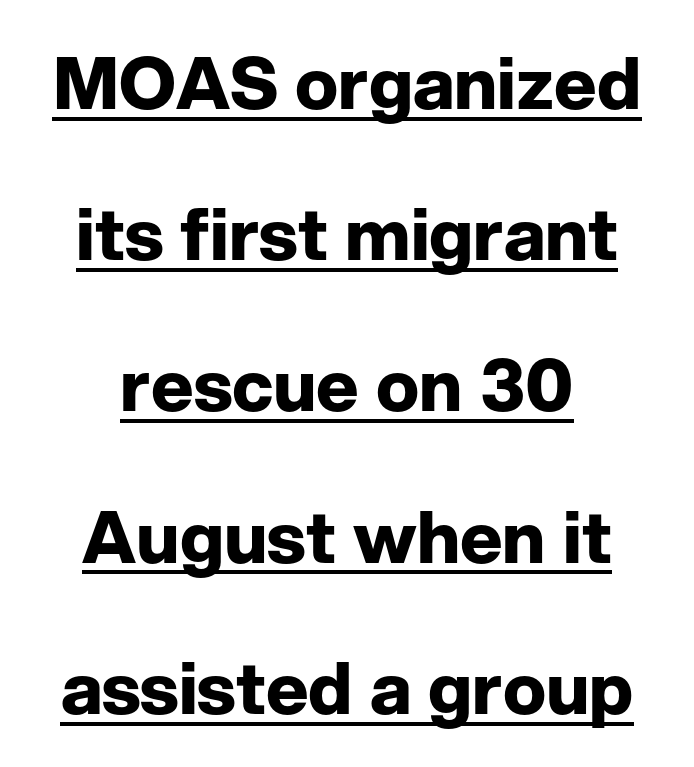
{"serif": "no", "italic": "no", "bold": "yes", "weight": "bold", "width": "normal", "stroke_contrast": "low", "x_height": "medium", "monospaced": "no", "underline": "yes", "align": "center", "line_spacing": "loose", "line_spacing_ratio": 2.1, "letter_spacing": "normal", "letter_spacing_em": 0.0, "glyph_px": 72}
